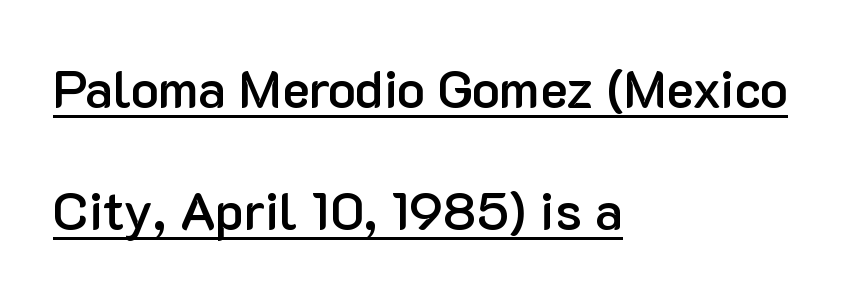
Q: Is the text bold? A: Semi-bold.
Q: Is the text italic (slanted)? A: No, it is upright.
Q: Is the typeface a serif or a sans-serif typeface? A: Sans-serif.
Q: Is the text underlined? A: Yes.
Q: How is the paragraph aligned? A: Left-aligned.
Q: Is the spacing between letters normal or unusually wide? A: Normal.
Q: Is the spacing between lines tight, normal or loose? A: Loose.
Q: Width (condensed, normal, or wide)? A: Normal.
Q: Stroke contrast? A: Low.
Q: x-height? A: Medium.
Q: Monospaced? A: No.
